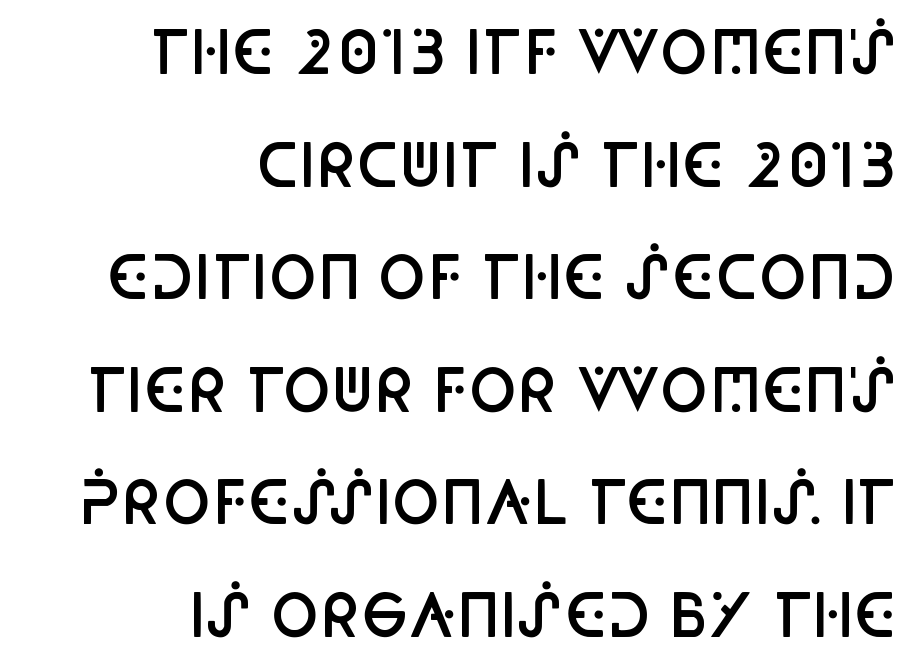
The passage shown stacks its lines with a broad gap. Ascenders rise straight up at ninety degrees. Type without underlining. Stroke thickness is moderately raised; the sample reads as semibold. Every row of glyphs terminates at an identical x-position on the right. Classification — sans serif.
